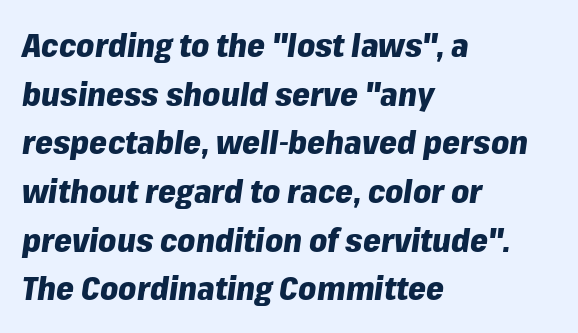
Q: Is the text bold? A: Yes.
Q: Is the text italic (slanted)? A: Yes, it leans right by about 8 degrees.
Q: Is the text underlined? A: No.
Q: How is the paragraph aligned? A: Left-aligned.
Q: Is the spacing between letters normal or unusually wide? A: Normal.
Q: Is the spacing between lines tight, normal or loose? A: Normal.
Q: Width (condensed, normal, or wide)? A: Normal.
Q: Stroke contrast? A: Low.
Q: x-height? A: Medium.
Q: Monospaced? A: No.
